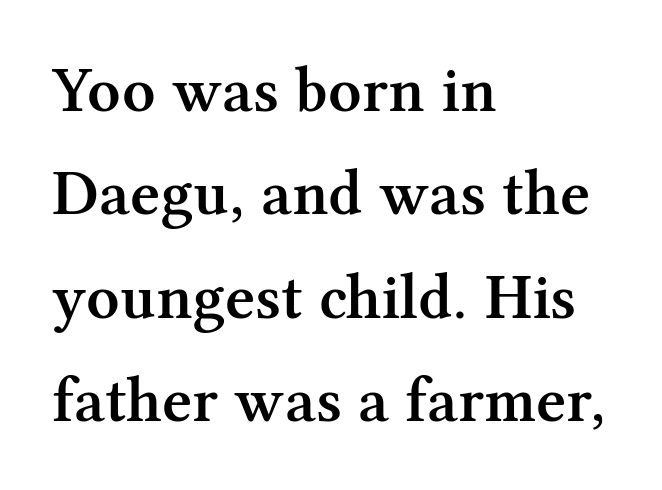
Type style note: has serifs. Alignment: flush left. The gap between lines stays unmarked. The face used here is a semibold: visibly heavier than regular, lighter than bold. These lines keep a tight, regular rhythm from letter to letter.
